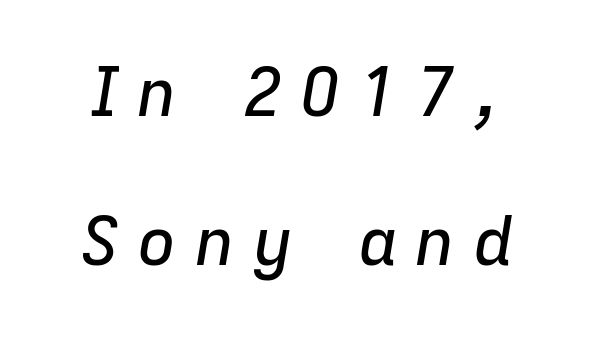
Q: Is the text italic (slanted)? A: Yes, it leans right by about 9 degrees.
Q: Is the text underlined? A: No.
Q: Is the spacing between letters normal or unusually wide? A: Unusually wide.
Q: Is the spacing between lines tight, normal or loose? A: Loose.
Q: Width (condensed, normal, or wide)? A: Normal.
Q: Stroke contrast? A: Low.
Q: x-height? A: Medium.
Q: Monospaced? A: No.
